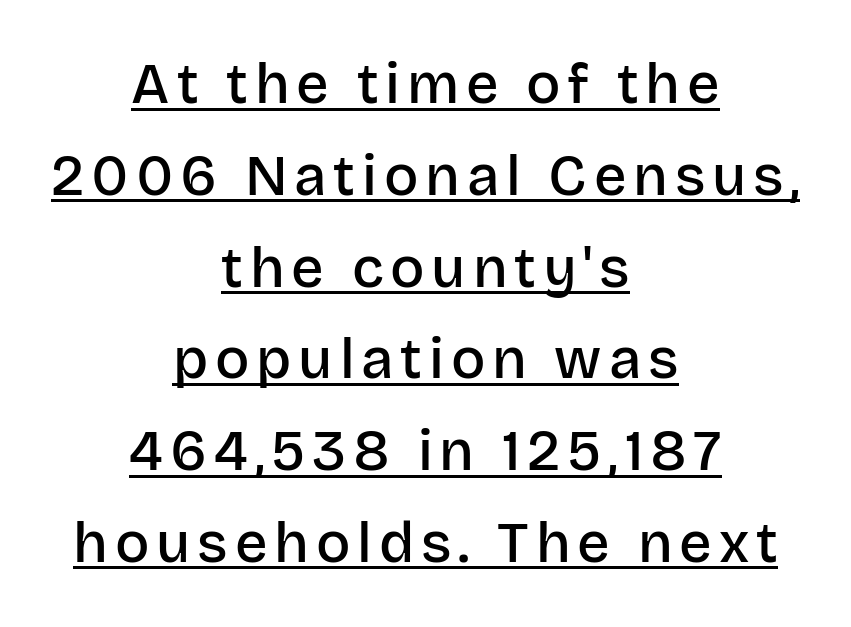
Typesetter's note: demi weight, one step under bold. The rag falls on both sides of this text block equally. Tall strokes in this sample are plumb rather than angled. Somebody hit Ctrl+U on this one — the words are underlined.
